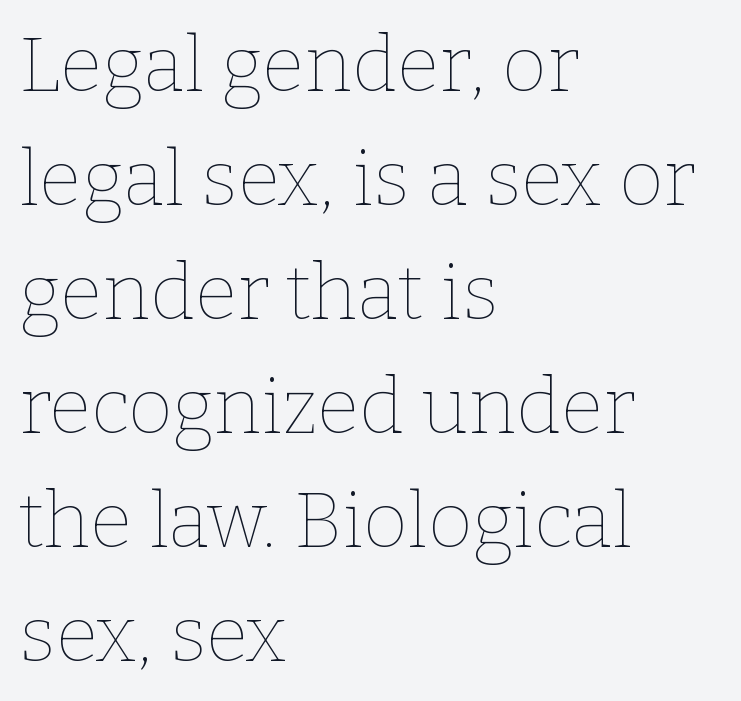
Q: Is the text bold? A: No.
Q: Is the text italic (slanted)? A: No, it is upright.
Q: Is the text underlined? A: No.
Q: How is the paragraph aligned? A: Left-aligned.
Q: Is the spacing between letters normal or unusually wide? A: Normal.
Q: Is the spacing between lines tight, normal or loose? A: Normal.
Q: Width (condensed, normal, or wide)? A: Normal.
Q: Stroke contrast? A: Low.
Q: x-height? A: Medium.
Q: Monospaced? A: No.
